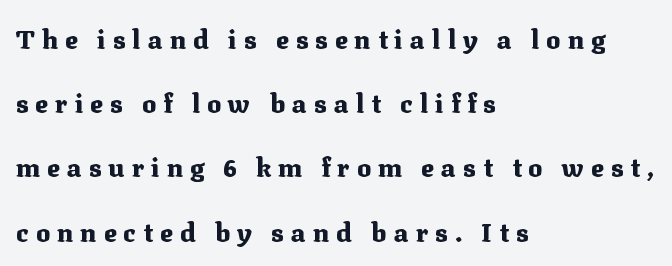
Q: Is the text bold? A: Yes.
Q: Is the text italic (slanted)? A: No, it is upright.
Q: Is the text underlined? A: No.
Q: How is the paragraph aligned? A: Left-aligned.
Q: Is the spacing between letters normal or unusually wide? A: Unusually wide.
Q: Is the spacing between lines tight, normal or loose? A: Loose.
